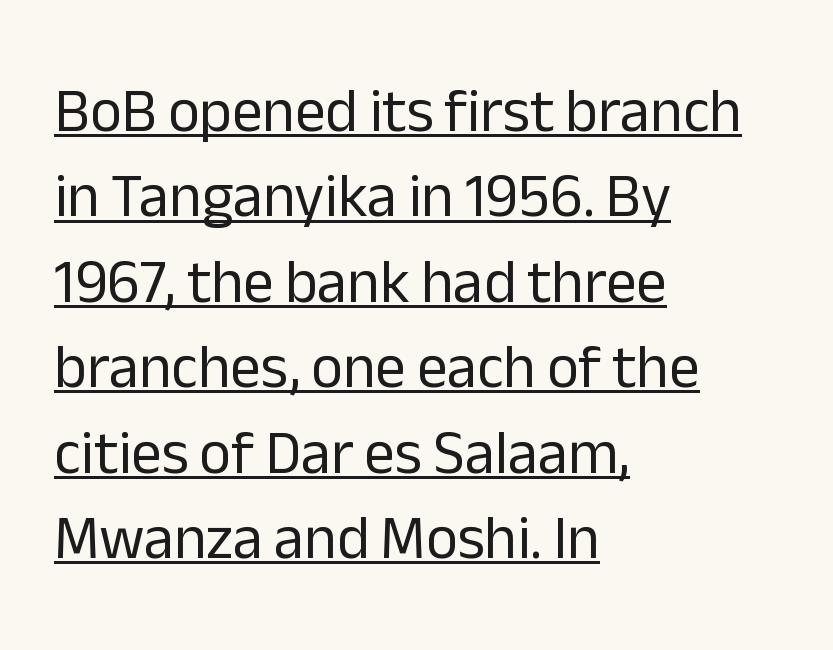
The image shows 61 px regular-weight sans-serif type, upright; set left-aligned, normal line spacing (1.4x), normal letter spacing, underlined; low stroke contrast and a medium x-height.
